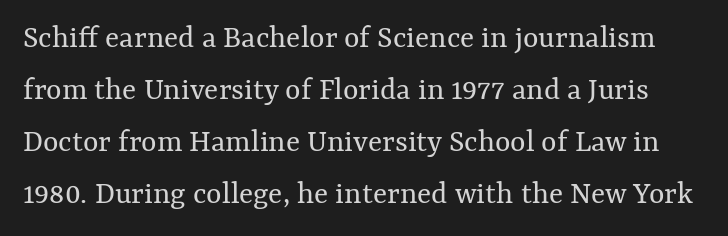
The image shows 33 px regular-weight type, upright; set normal line spacing (1.58x), normal letter spacing, not underlined; medium stroke contrast and a medium x-height.
